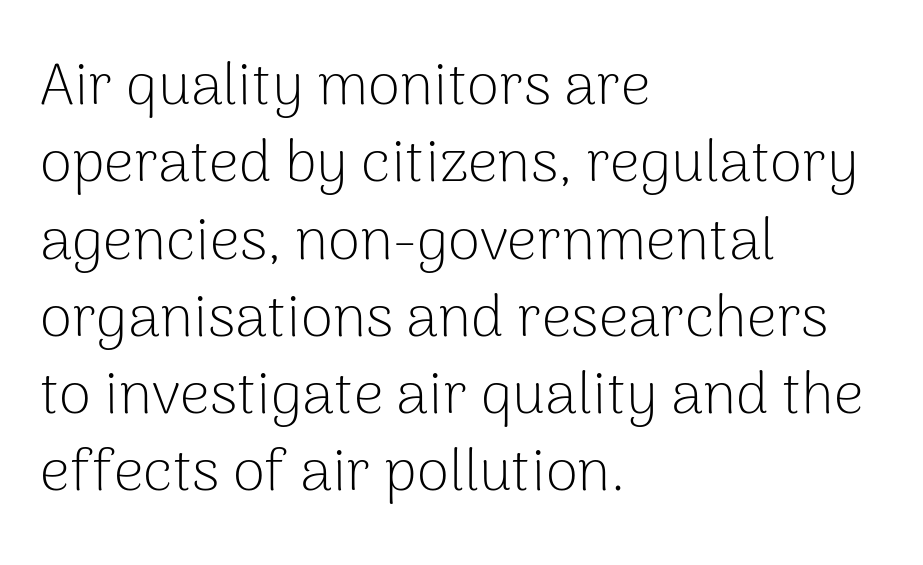
{"serif": "no", "italic": "no", "bold": "no", "weight": "light", "width": "normal", "stroke_contrast": "low", "x_height": "medium", "monospaced": "no", "underline": "no", "align": "left", "line_spacing": "normal", "line_spacing_ratio": 1.31, "letter_spacing": "normal", "letter_spacing_em": 0.0, "glyph_px": 59}
